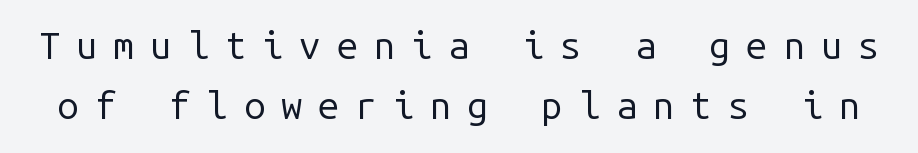
{"serif": "no", "italic": "no", "bold": "no", "weight": "regular", "width": "normal", "stroke_contrast": "low", "x_height": "medium", "monospaced": "yes", "underline": "no", "line_spacing": "normal", "line_spacing_ratio": 1.59, "letter_spacing": "wide", "letter_spacing_em": 0.42, "glyph_px": 38}
